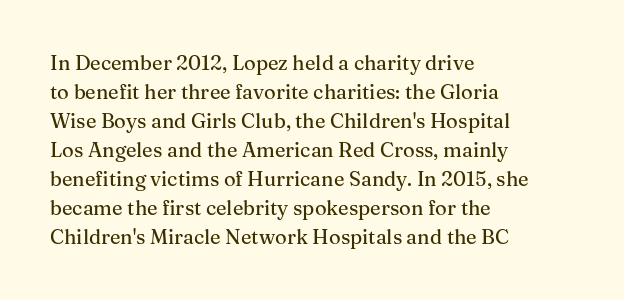
{"italic": "no", "underline": "no", "align": "left", "line_spacing": "normal", "line_spacing_ratio": 1.45, "letter_spacing": "normal", "letter_spacing_em": 0.0, "glyph_px": 20}
